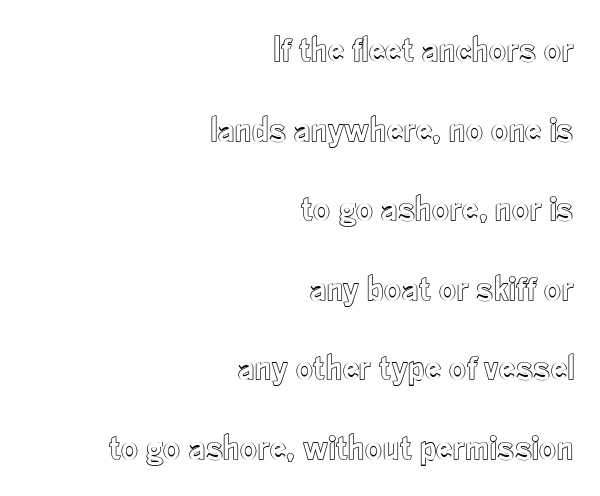
The image shows 37 px condensed type, upright; set right-aligned, loose line spacing (2.15x), normal letter spacing, not underlined; a small x-height.
